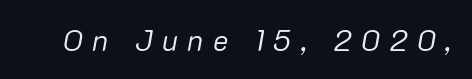
Q: Is the text bold? A: No.
Q: Is the text italic (slanted)? A: Yes, it leans right by about 10 degrees.
Q: Is the text underlined? A: No.
Q: Is the spacing between letters normal or unusually wide? A: Unusually wide.
Q: Width (condensed, normal, or wide)? A: Normal.
Q: Stroke contrast? A: Low.
Q: x-height? A: Medium.
Q: Monospaced? A: No.
